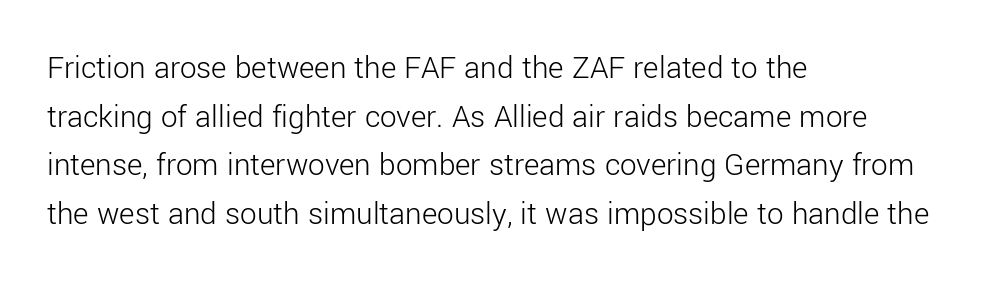
Does the type have serifs? No, each stem ends abruptly. The glyphs are unaccompanied by any horizontal stroke below them. The paragraph has a hard left edge and a soft right edge. Look at the tracking — it's just the regular setting, nothing added. Caption: face not bold, strokes unweighted. Regular leading.
